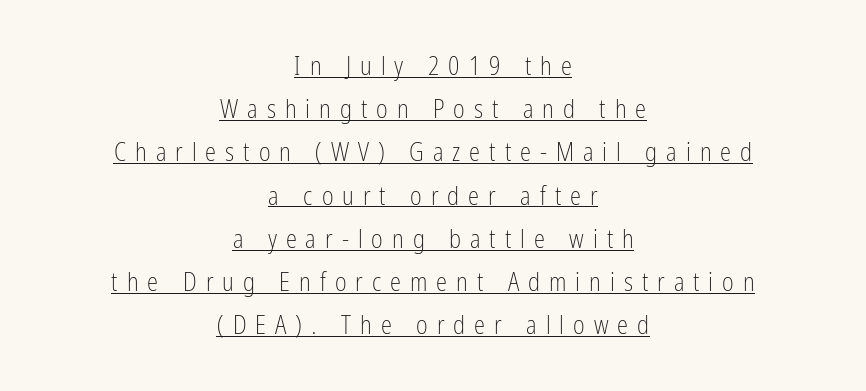
Q: Is the text bold? A: No.
Q: Is the text italic (slanted)? A: No, it is upright.
Q: Is the text underlined? A: Yes.
Q: How is the paragraph aligned? A: Centered.
Q: Is the spacing between letters normal or unusually wide? A: Unusually wide.
